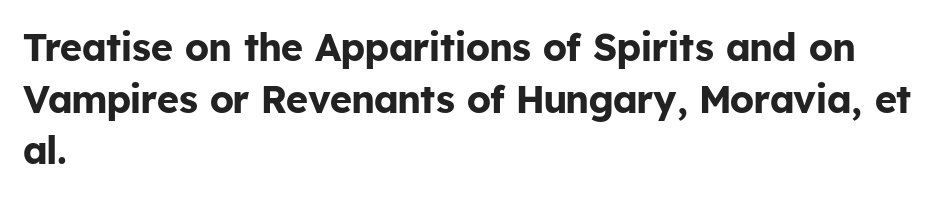
{"serif": "no", "italic": "no", "bold": "yes", "weight": "bold", "width": "normal", "stroke_contrast": "low", "x_height": "medium", "monospaced": "no", "underline": "no", "align": "left", "line_spacing": "normal", "line_spacing_ratio": 1.36, "letter_spacing": "normal", "letter_spacing_em": 0.0, "glyph_px": 38}
